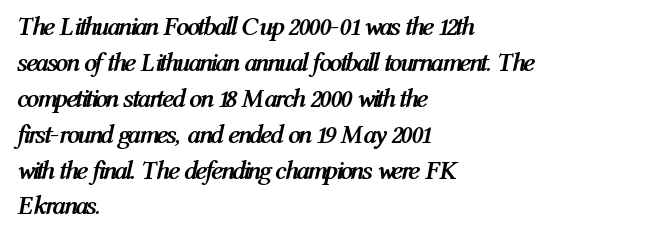
{"italic": "yes", "lean": "right", "slant_degrees": 12, "bold": "yes", "underline": "no", "align": "left", "line_spacing": "normal", "line_spacing_ratio": 1.38, "letter_spacing": "normal", "letter_spacing_em": 0.0, "glyph_px": 26}
